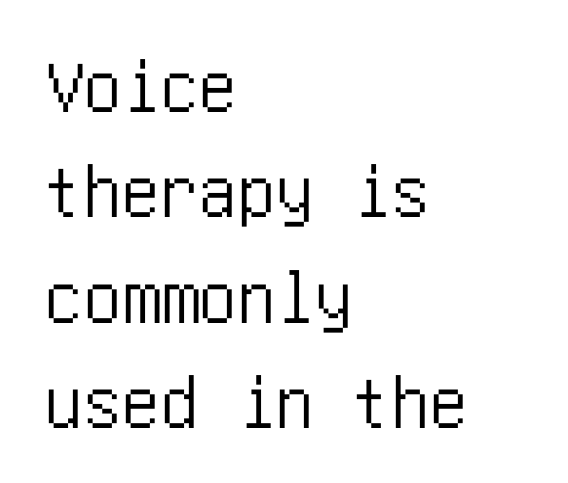
The face used here is a sans, in the tradition of grotesques and geometrics. Is the letter spacing exaggerated? No — it looks like the ordinary default. This rendering features lettering with no underline. Horizontal bands of white between lines are of average thickness.
